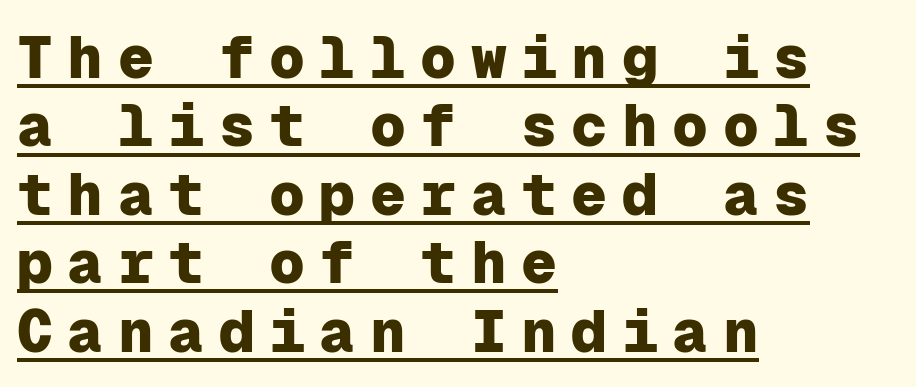
{"serif": "no", "italic": "no", "bold": "yes", "weight": "heavy", "width": "normal", "stroke_contrast": "low", "x_height": "medium", "monospaced": "yes", "underline": "yes", "align": "left", "line_spacing": "tight", "line_spacing_ratio": 1.14, "letter_spacing": "wide", "letter_spacing_em": 0.24, "glyph_px": 60}
